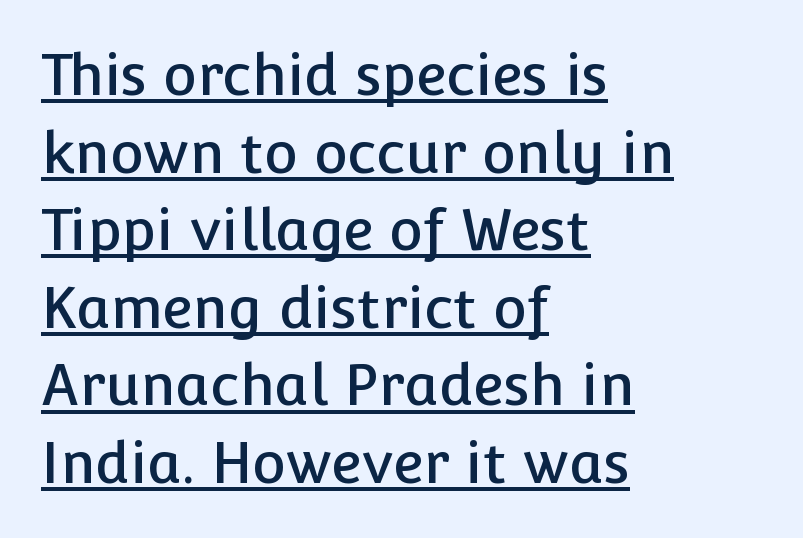
Q: Is the text italic (slanted)? A: No, it is upright.
Q: Is the typeface a serif or a sans-serif typeface? A: Sans-serif.
Q: Is the text underlined? A: Yes.
Q: How is the paragraph aligned? A: Left-aligned.
Q: Is the spacing between letters normal or unusually wide? A: Normal.
Q: Is the spacing between lines tight, normal or loose? A: Normal.
Q: Width (condensed, normal, or wide)? A: Normal.
Q: Stroke contrast? A: Low.
Q: x-height? A: Medium.
Q: Monospaced? A: No.
